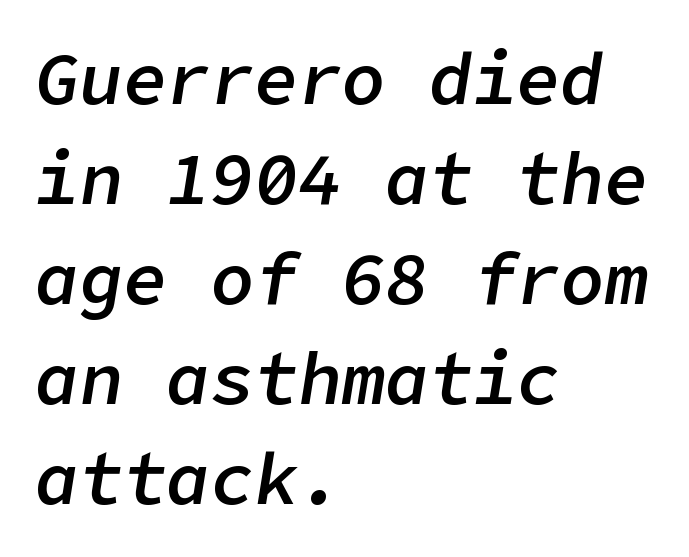
The image shows 73 px semibold type, italic (leaning right); set left-aligned, normal line spacing (1.37x), normal letter spacing, not underlined; low stroke contrast and a medium x-height.
